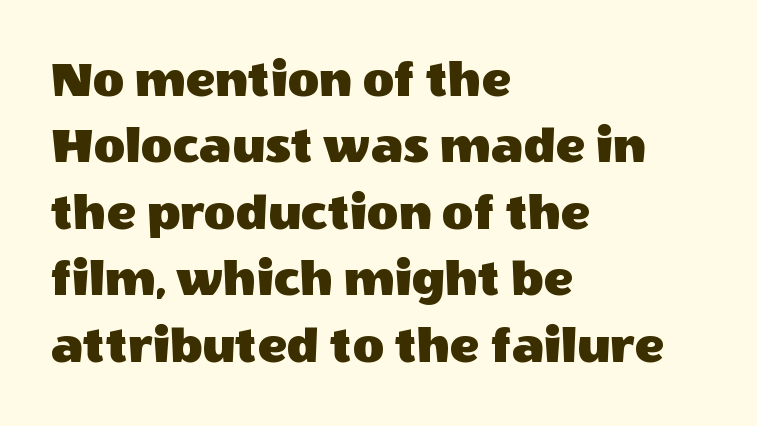
The image shows 54 px sans-serif type, upright; set left-aligned, line spacing 1.23x, normal letter spacing, not underlined; a large x-height.
